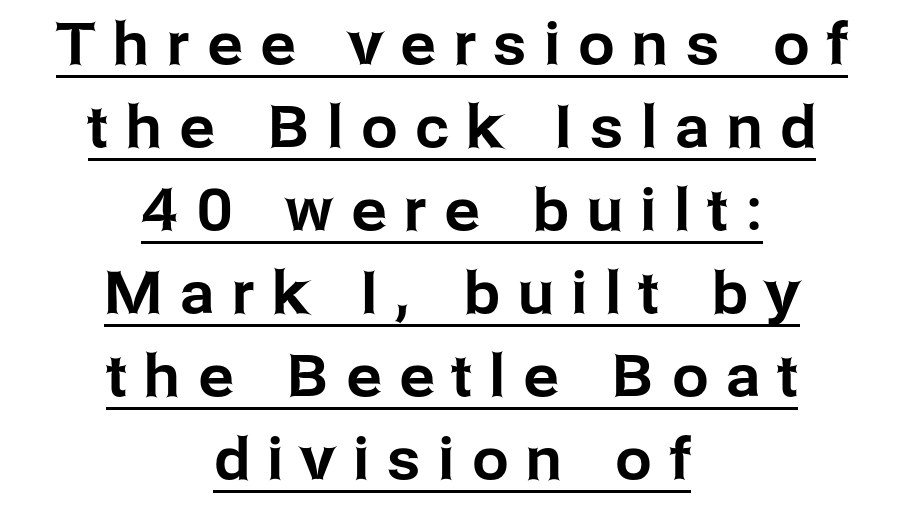
The image shows 58 px sans-serif type, upright; set centered, normal line spacing (1.43x), unusually wide letter spacing (+0.31 em), underlined; low stroke contrast and a medium x-height.
